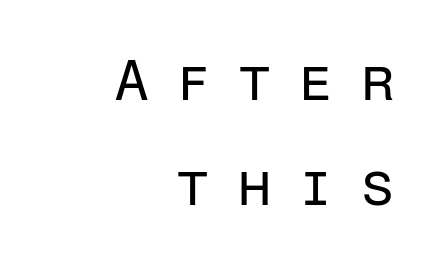
The image shows 57 px regular-weight sans-serif type, upright, monospaced; set right-aligned, line spacing 1.84x, unusually wide letter spacing (+0.46 em), not underlined; low stroke contrast and a medium x-height.
